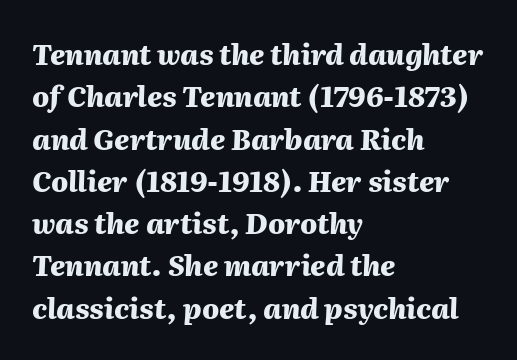
The vertical gap from one line to the next is medium. The passage is arranged the way most books set body copy — flush left. Lines of text with bare space underneath. This sample uses plain, unmodified letter spacing.
